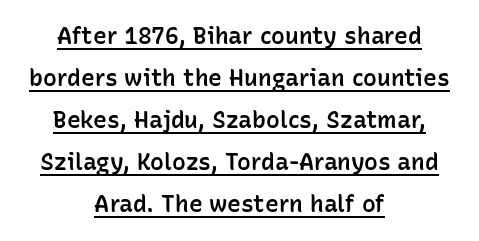
Q: Is the text bold? A: Semi-bold.
Q: Is the text italic (slanted)? A: No, it is upright.
Q: Is the text underlined? A: Yes.
Q: How is the paragraph aligned? A: Centered.
Q: Is the spacing between letters normal or unusually wide? A: Normal.
